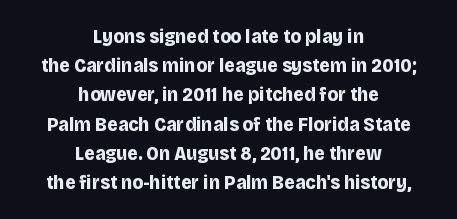
{"italic": "no", "bold": "yes", "underline": "no", "align": "center", "line_spacing": "normal", "line_spacing_ratio": 1.46, "letter_spacing": "normal", "letter_spacing_em": 0.0, "glyph_px": 20}
